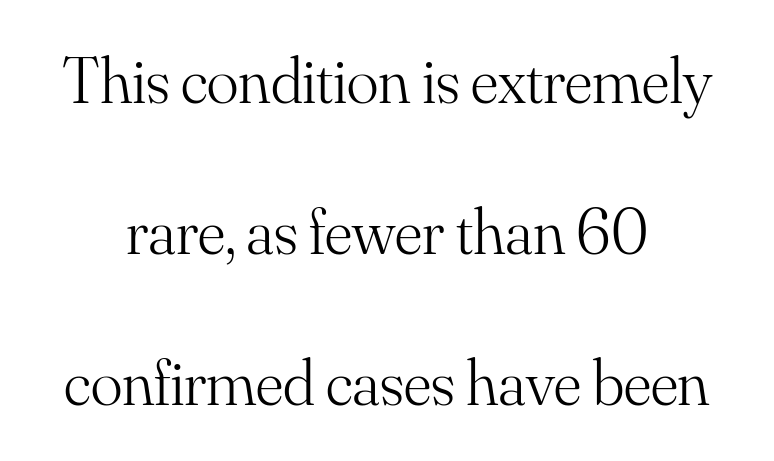
The image shows 66 px light serif type, upright; set centered, loose line spacing (2.29x), normal letter spacing, not underlined; medium stroke contrast and a small x-height.
